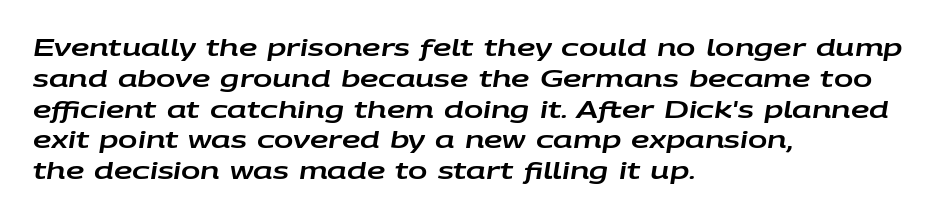
The image shows 23 px text type, italic (leaning right); set left-aligned, normal line spacing (1.34x), normal letter spacing, not underlined.
